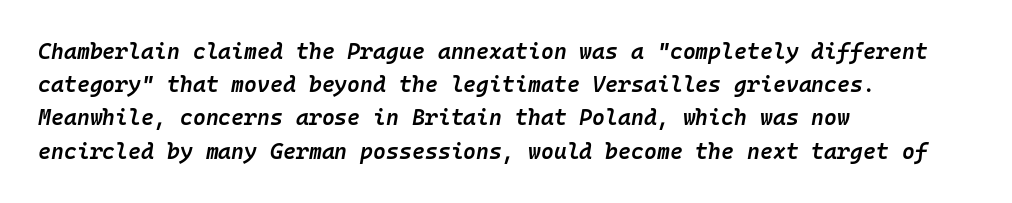
The image shows 22 px text type, italic (leaning right); set left-aligned, normal line spacing (1.51x), normal letter spacing, not underlined.
